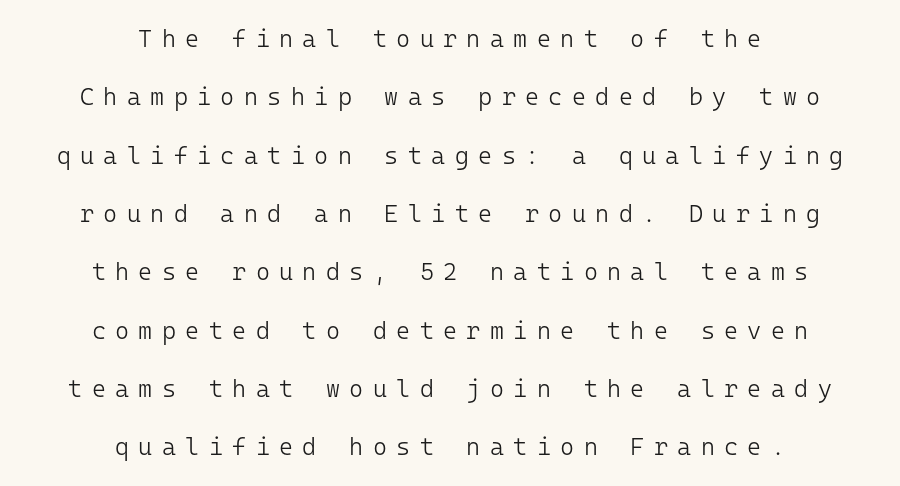
The image shows 24 px text type, upright; set centered, loose line spacing (2.43x), unusually wide letter spacing (+0.39 em), not underlined.
